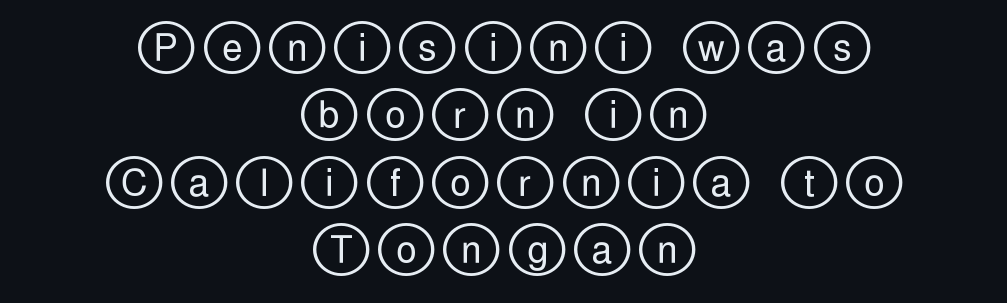
The image shows 37 px wide type, upright; set centered, line spacing 1.82x, unusually wide letter spacing (+0.22 em), not underlined; a large x-height.
